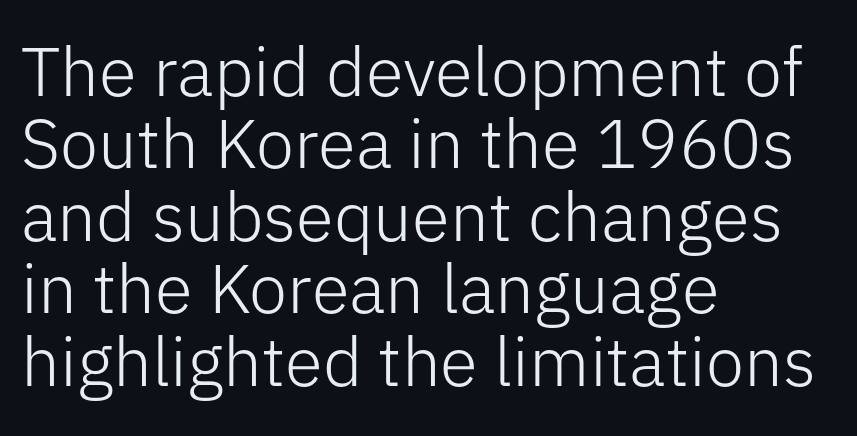
Q: Is the text bold? A: No.
Q: Is the text italic (slanted)? A: No, it is upright.
Q: Is the typeface a serif or a sans-serif typeface? A: Sans-serif.
Q: Is the text underlined? A: No.
Q: How is the paragraph aligned? A: Left-aligned.
Q: Is the spacing between letters normal or unusually wide? A: Normal.
Q: Is the spacing between lines tight, normal or loose? A: Tight.
Q: Width (condensed, normal, or wide)? A: Normal.
Q: Stroke contrast? A: Low.
Q: x-height? A: Medium.
Q: Monospaced? A: No.
